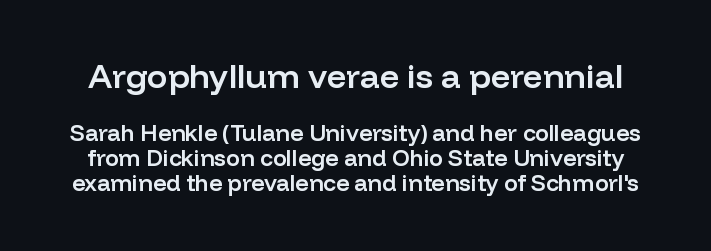
The image shows 34 px semibold sans-serif type, upright; set tight line spacing (1.08x), normal letter spacing, not underlined; the first (top) block is 1.48x larger; low stroke contrast and a medium x-height.
